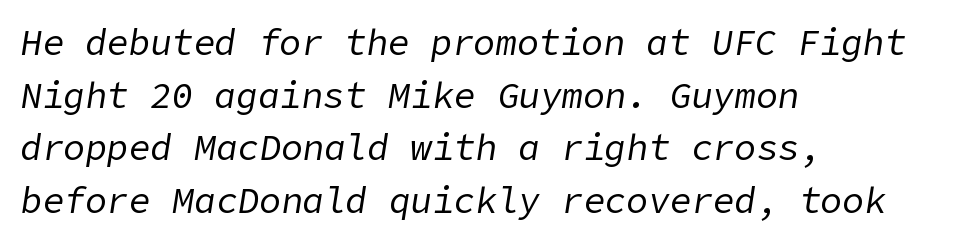
Bold? No — there's no thickening of the strokes. The rendering anchors every line to the left-hand side. Does the leading feel generous? No, just average. The line texture is even and compact thanks to regular tracking.
